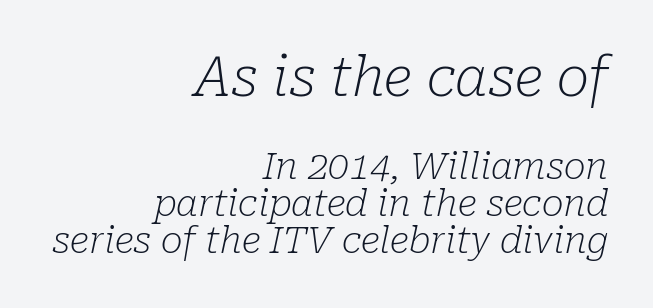
The image shows 55 px light serif type, italic (leaning right); set right-aligned, tight line spacing (1.0x), normal letter spacing, not underlined; the first (top) block is 1.49x larger; low stroke contrast and a medium x-height.
